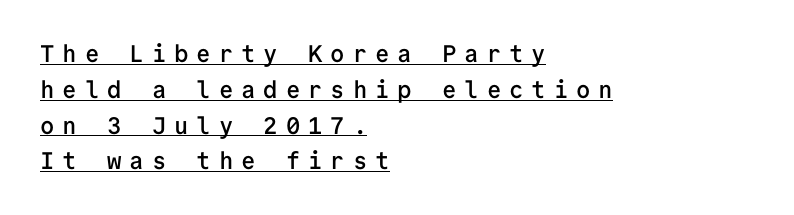
Observe the wide spacing: letters keep a clear distance from each other. Underlining? Definitely there. Notice how descenders clear the ascenders below comfortably — that's standard leading. This rendering uses left alignment, leaving the right contour irregular. These lines carry some extra weight — a demibold, not a full bold.
